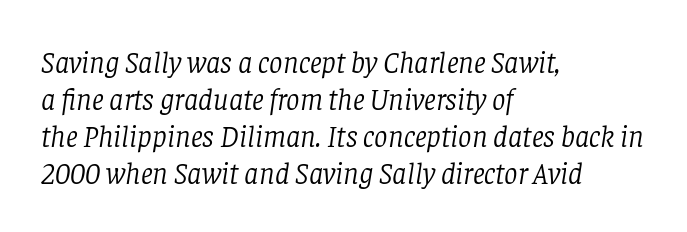
Stems here are at most as thick as an everyday book face. Look at the bottom of the vertical strokes: they flare into serifs here. Spacing between characters is what you'd get straight out of the box. Type without underlining. The face used here is proportionally spaced, like ordinary book or web type. There's an unmistakable incline to the writing here.
